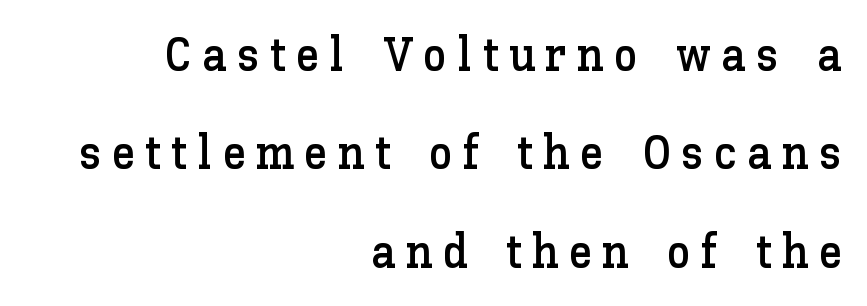
The image shows 48 px text type, upright; set right-aligned, loose line spacing (2.05x), unusually wide letter spacing (+0.21 em), not underlined; low stroke contrast and a medium x-height.
